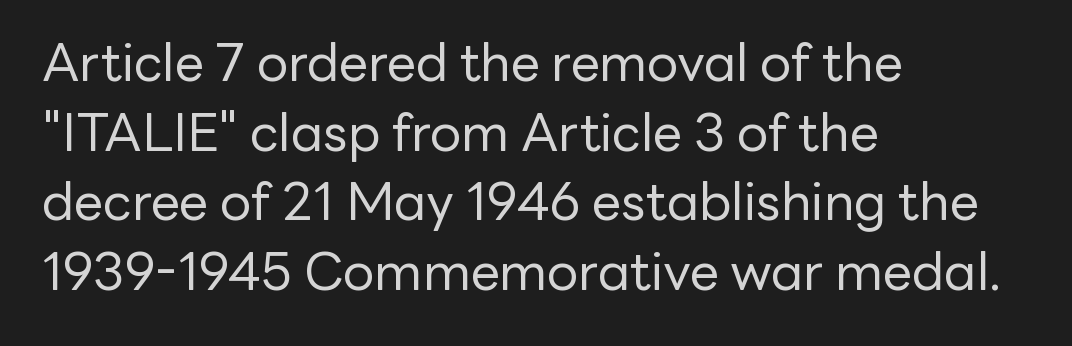
Q: Is the text bold? A: No.
Q: Is the text italic (slanted)? A: No, it is upright.
Q: Is the typeface a serif or a sans-serif typeface? A: Sans-serif.
Q: Is the text underlined? A: No.
Q: How is the paragraph aligned? A: Left-aligned.
Q: Is the spacing between letters normal or unusually wide? A: Normal.
Q: Is the spacing between lines tight, normal or loose? A: Normal.
Q: Width (condensed, normal, or wide)? A: Normal.
Q: Stroke contrast? A: Low.
Q: x-height? A: Medium.
Q: Monospaced? A: No.
